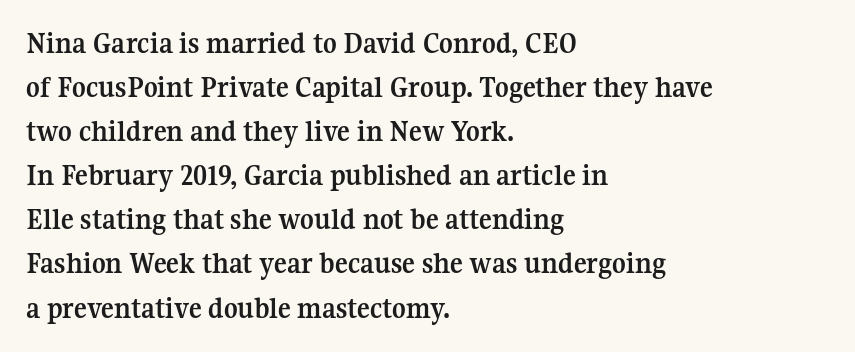
The image shows 30 px semibold serif type, upright; set left-aligned, normal line spacing (1.47x), normal letter spacing, not underlined; medium stroke contrast and a medium x-height.
